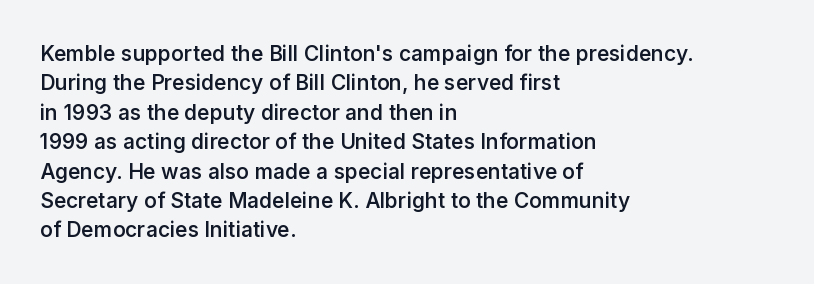
The space between consecutive lines is moderate. Its strokes are somewhat broadened, the hallmark of semibold type. Tracking value appears to be zero — textbook default spacing. These lines are set flush left with a ragged right edge. Underlining? Definitely not there. If you drew a line through each stem, it would be perfectly vertical.
